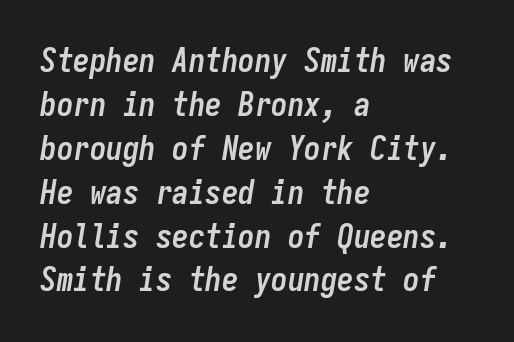
Descenders hang freely into open space. Visually the block forms a straight wall on the left and a jagged coastline on the right. Thick stems and heavy bowls — unmistakably bold. Each new line begins a customary step beneath the previous one. Looks like terminal output: every glyph gets an equal slot.
